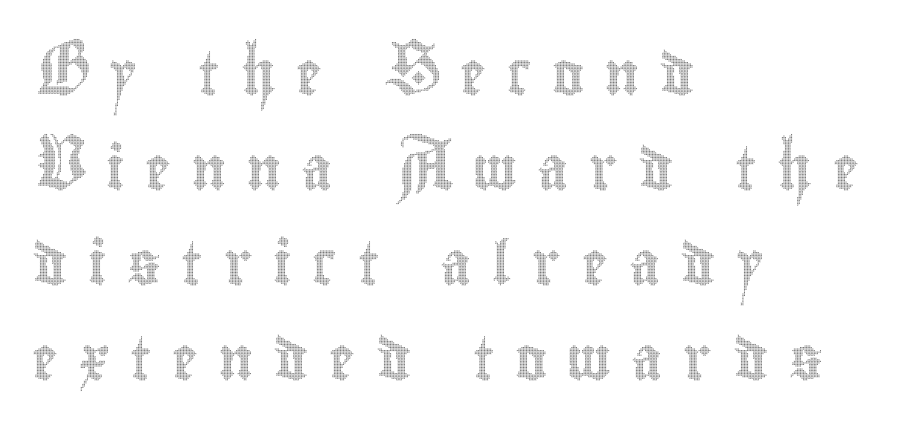
Leading is clearly above the norm, producing a sparse column. The gap between lines stays unmarked. The passage shown has open, widely tracked lettering throughout. Italic: no, the glyphs are upright roman. Line starts are locked; line ends wander.
